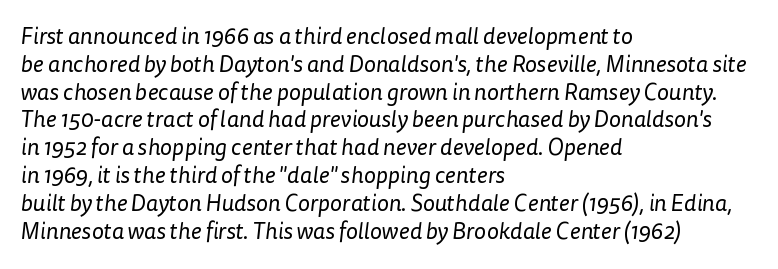
{"bold": "no", "underline": "no", "align": "left", "line_spacing_ratio": 1.21, "letter_spacing": "normal", "letter_spacing_em": 0.0, "glyph_px": 23}
